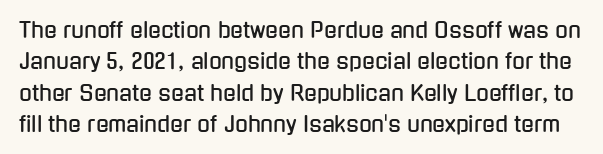
Upright lettering throughout. Does the leading feel generous? No, just average. Honestly, there is no underline to notice here at all. This sample uses plain, unmodified letter spacing.
